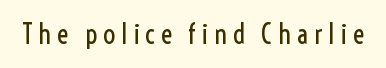
{"serif": "no", "italic": "no", "bold": "no", "weight": "regular", "width": "condensed", "x_height": "medium", "monospaced": "no", "underline": "no", "glyph_px": 28}
